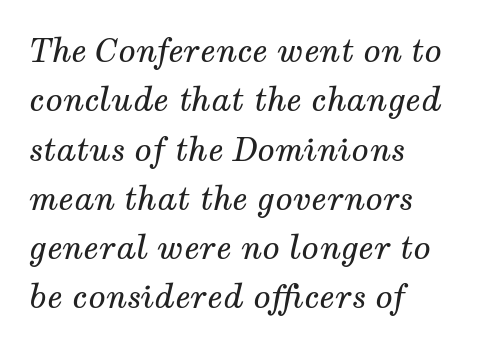
{"serif": "yes", "italic": "yes", "lean": "right", "slant_degrees": 12, "bold": "no", "weight": "regular", "width": "normal", "stroke_contrast": "medium", "x_height": "medium", "monospaced": "no", "underline": "no", "align": "left", "line_spacing": "normal", "line_spacing_ratio": 1.54, "letter_spacing": "normal", "letter_spacing_em": 0.0, "glyph_px": 32}
